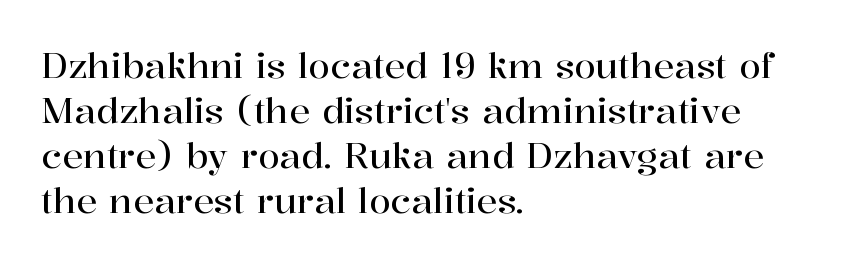
Q: Is the text italic (slanted)? A: No, it is upright.
Q: Is the typeface a serif or a sans-serif typeface? A: Serif.
Q: Is the text underlined? A: No.
Q: How is the paragraph aligned? A: Left-aligned.
Q: Is the spacing between letters normal or unusually wide? A: Normal.
Q: Is the spacing between lines tight, normal or loose? A: Normal.
Q: Width (condensed, normal, or wide)? A: Normal.
Q: Stroke contrast? A: High.
Q: x-height? A: Medium.
Q: Monospaced? A: No.
